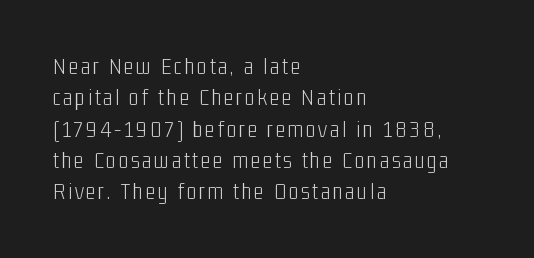
{"italic": "no", "bold": "no", "underline": "no", "align": "left", "line_spacing": "normal", "line_spacing_ratio": 1.36, "glyph_px": 23}
